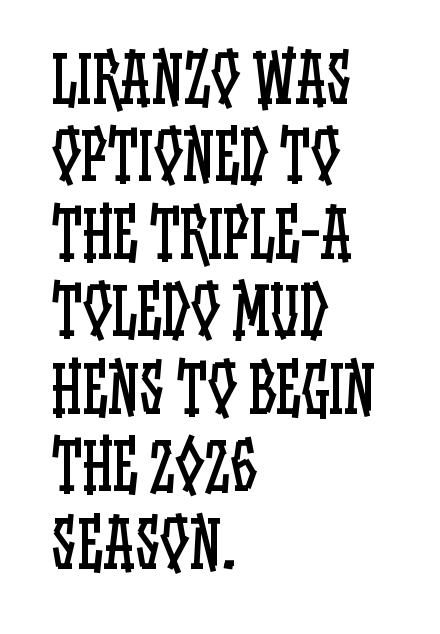
The image shows 64 px regular-weight, condensed type, upright; set left-aligned, line spacing 1.21x, normal letter spacing, not underlined; low stroke contrast and a large x-height.
